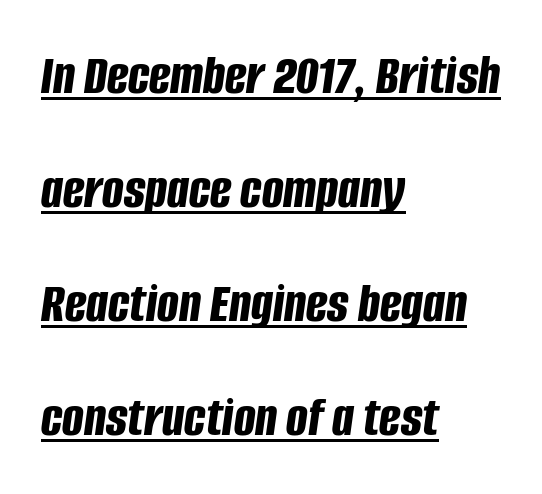
{"italic": "yes", "lean": "right", "slant_degrees": 8, "bold": "yes", "weight": "bold", "width": "condensed", "stroke_contrast": "low", "x_height": "large", "monospaced": "no", "underline": "yes", "align": "left", "line_spacing": "loose", "line_spacing_ratio": 2.0, "letter_spacing": "normal", "letter_spacing_em": 0.0, "glyph_px": 57}
